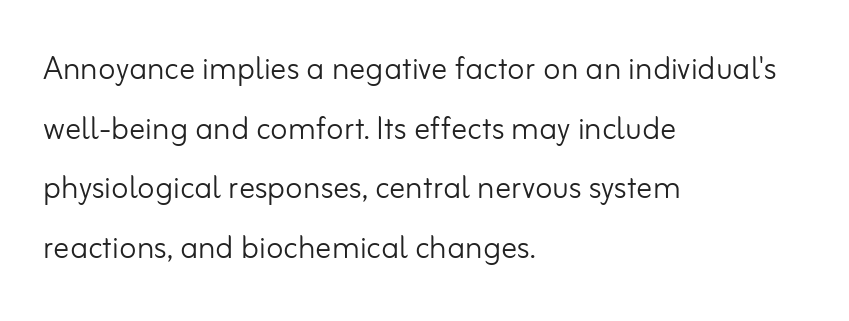
Each line starts at the same left margin while the right side varies. Varying glyph widths throughout — classic text-font behaviour. Nobody touched the tracking dial on this one. Rule under the text: the space is simply empty.
